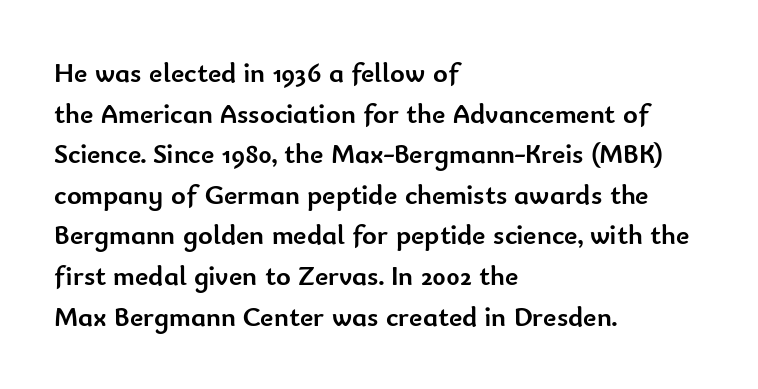
Tracking value appears to be zero — textbook default spacing. Is this a fixed-width face? No — the glyphs have proportional, varying widths. Nope, not italic — everything's standing straight. To sum up the face: it is a sans, with no serifs. Strong, thick strokes mark this as bold type. Underlining? Definitely not there.
